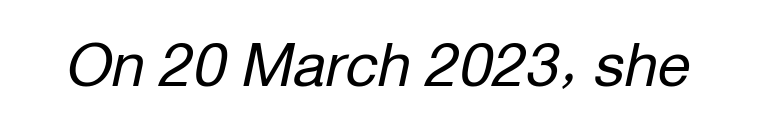
The image shows 60 px regular-weight type, italic (leaning right); set normal letter spacing, not underlined; low stroke contrast and a medium x-height.
